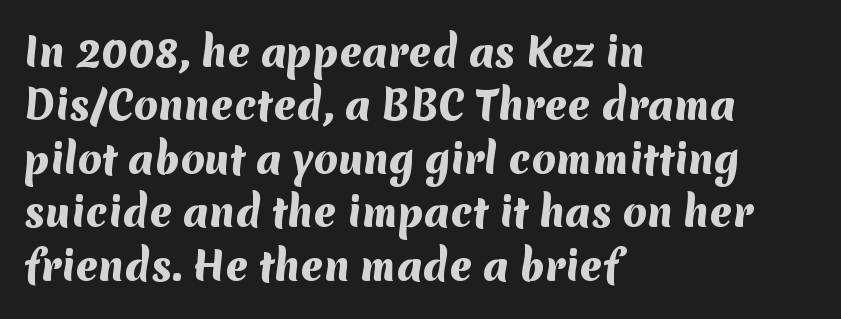
The image shows 39 px heavy sans-serif type; set left-aligned, normal line spacing (1.37x), normal letter spacing, not underlined; medium stroke contrast and a medium x-height.
